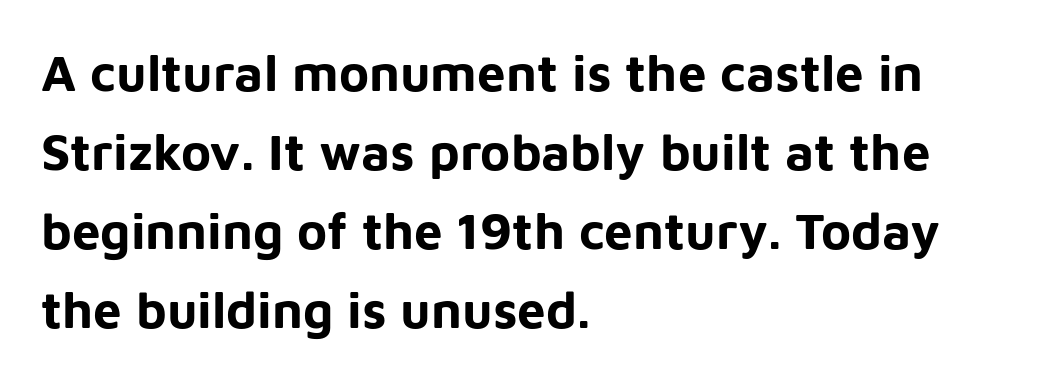
The space directly below the letters is spotless. A sans-serif font was chosen for this passage. Character widths vary here, with narrow letters taking less room than wide ones. Students, observe: this is what conventionally led text looks like. Ordinary non-slanted type is in use.
